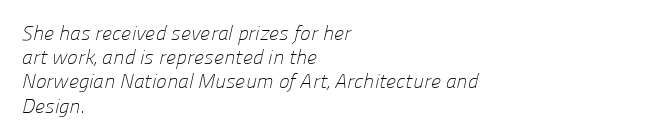
The image shows 20 px text type; set left-aligned, line spacing 1.21x, normal letter spacing, not underlined.
